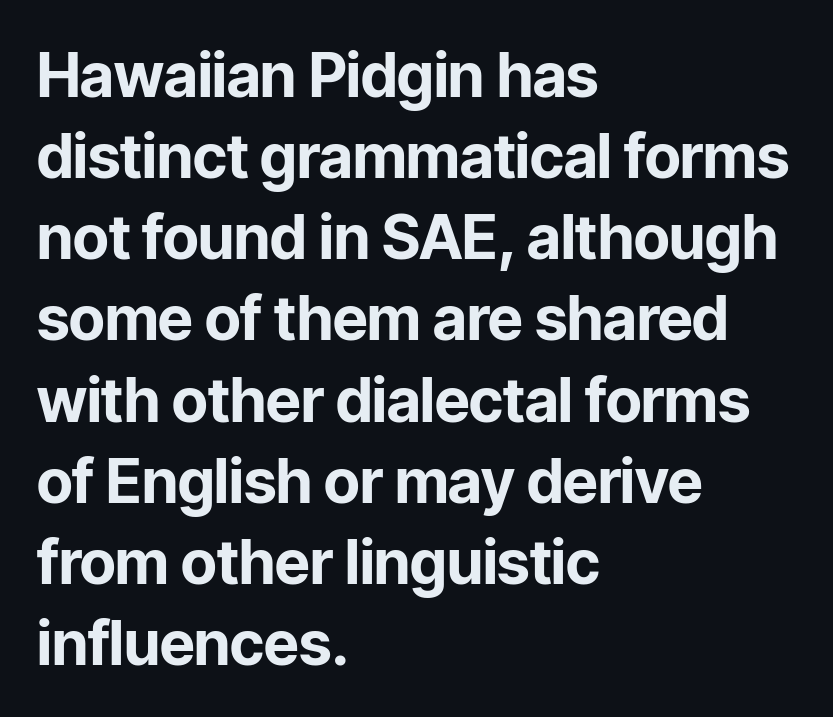
The image shows 61 px bold sans-serif type, upright; set left-aligned, normal line spacing (1.33x), normal letter spacing, not underlined; low stroke contrast and a medium x-height.
